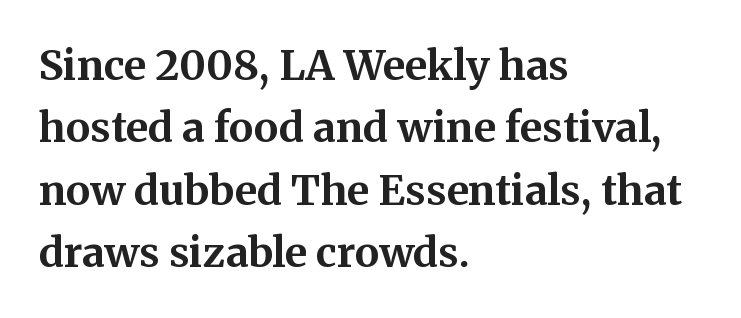
Q: Is the text bold? A: Yes.
Q: Is the text italic (slanted)? A: No, it is upright.
Q: Is the typeface a serif or a sans-serif typeface? A: Serif.
Q: Is the text underlined? A: No.
Q: How is the paragraph aligned? A: Left-aligned.
Q: Is the spacing between letters normal or unusually wide? A: Normal.
Q: Is the spacing between lines tight, normal or loose? A: Normal.
Q: Width (condensed, normal, or wide)? A: Normal.
Q: Stroke contrast? A: Medium.
Q: x-height? A: Medium.
Q: Monospaced? A: No.
